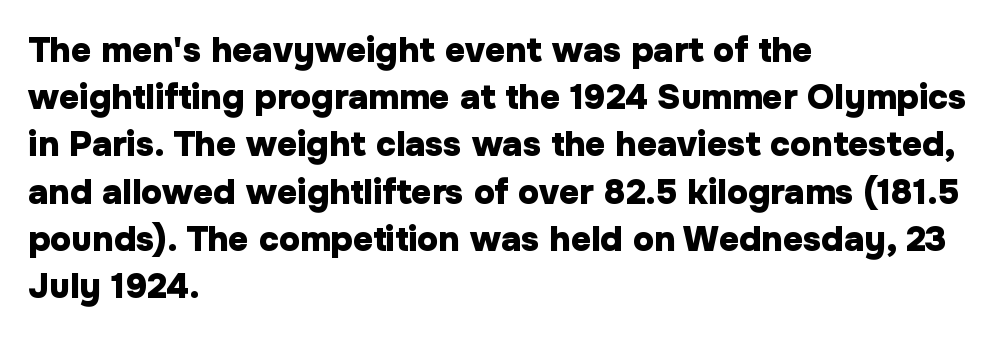
The image shows 35 px heavy sans-serif type, upright; set left-aligned, normal line spacing (1.35x), normal letter spacing, not underlined; low stroke contrast and a medium x-height.
